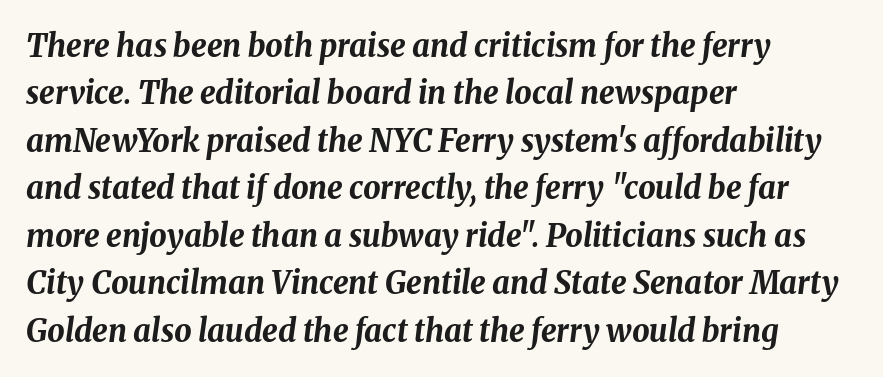
Letters rest on an invisible, unmarked baseline. Compared with typical body copy, the letter spacing here is the same. Leftover space on each line is placed entirely after the last word. The letters are bold, with thick, heavy strokes.
